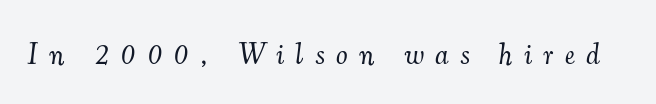
The image shows 29 px light serif type, italic (leaning right); set unusually wide letter spacing (+0.4 em), not underlined; medium stroke contrast and a small x-height.
